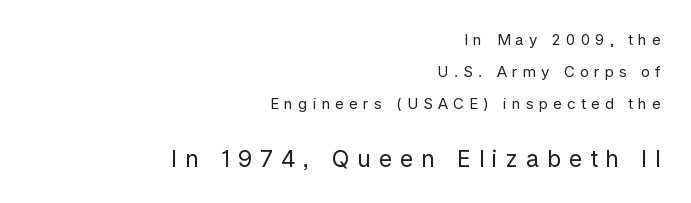
Q: Is the text bold? A: No.
Q: Is the text italic (slanted)? A: No, it is upright.
Q: Is the text underlined? A: No.
Q: How is the paragraph aligned? A: Right-aligned.
Q: Is the spacing between letters normal or unusually wide? A: Unusually wide.
Q: Is the spacing between lines tight, normal or loose? A: Loose.
Q: Which block of text is set in a larger size, the first (top) or the second (bottom)? A: The second (bottom) one.
